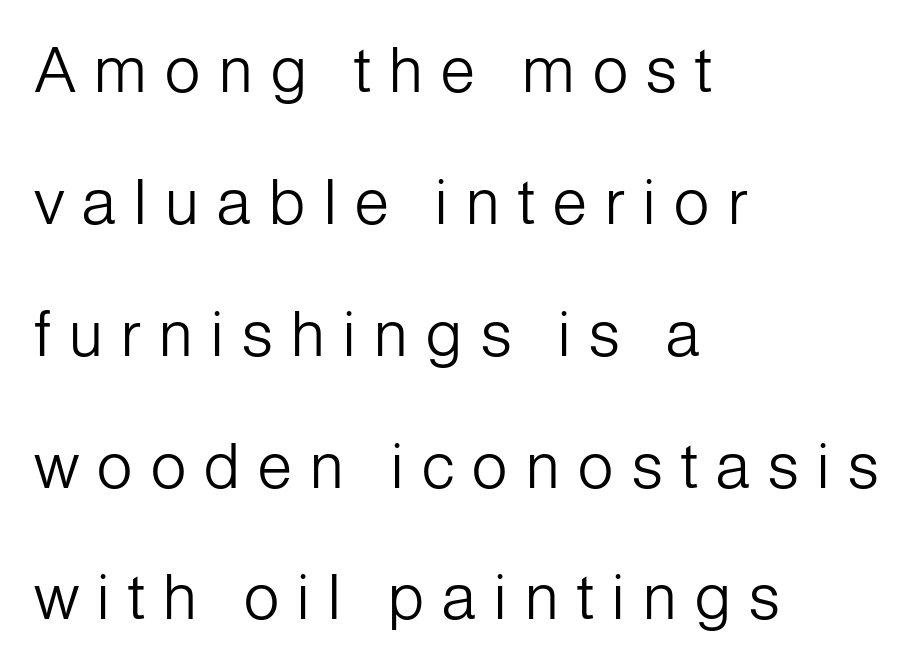
Q: Is the text bold? A: No.
Q: Is the text italic (slanted)? A: No, it is upright.
Q: Is the typeface a serif or a sans-serif typeface? A: Sans-serif.
Q: Is the text underlined? A: No.
Q: How is the paragraph aligned? A: Left-aligned.
Q: Is the spacing between letters normal or unusually wide? A: Unusually wide.
Q: Is the spacing between lines tight, normal or loose? A: Loose.
Q: Width (condensed, normal, or wide)? A: Normal.
Q: Stroke contrast? A: Low.
Q: x-height? A: Medium.
Q: Monospaced? A: No.
